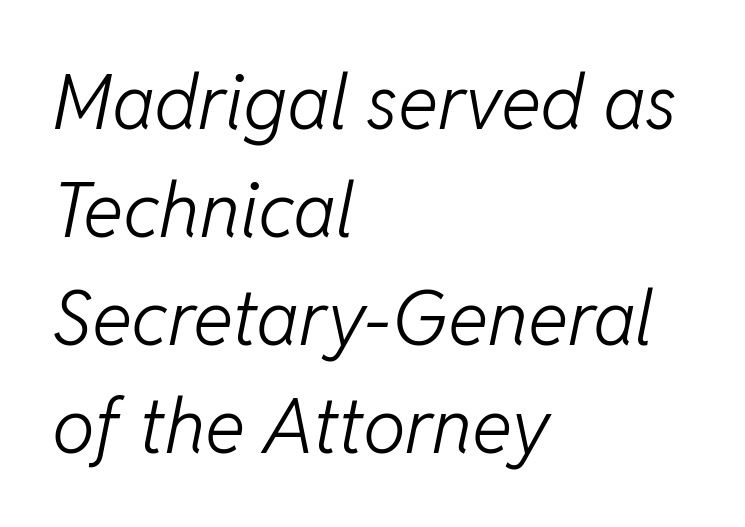
Stroke thickness stays within the range of a standard reading face or lighter. The text carries the slant typical of an italic or oblique font. Here the designer chose a conventional face with non-uniform glyph widths. The rag falls on the right side of this text block. Each row of text sits above clean, open space. Spacing between characters is what you'd get straight out of the box.
